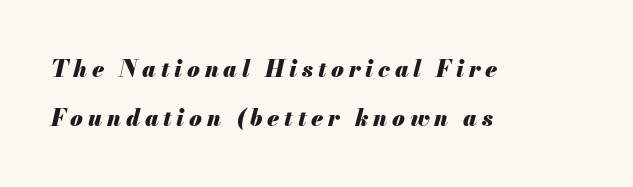
The image shows 23 px bold type, italic (leaning right); set left-aligned, loose line spacing (2.12x), unusually wide letter spacing (+0.21 em), not underlined.
